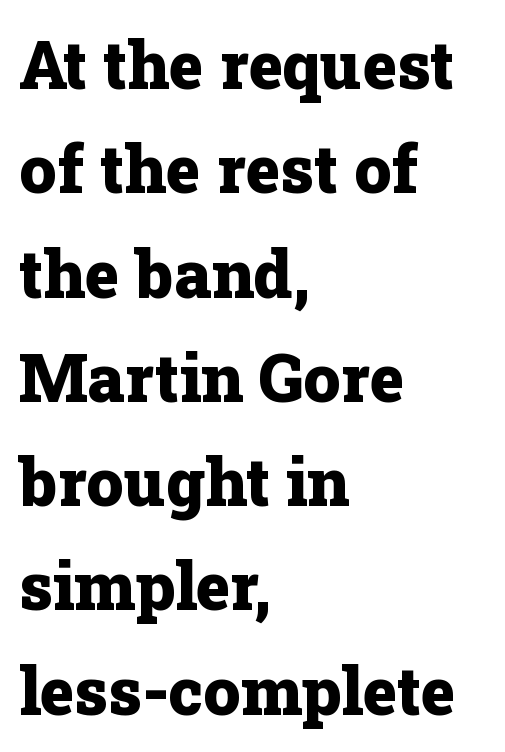
These lines stack with their left ends in a neat column. One glance says typical: line gaps are just what's usual. Tracking here is standard; glyphs follow each other at the usual distance. This rendering features lettering with no underline.
